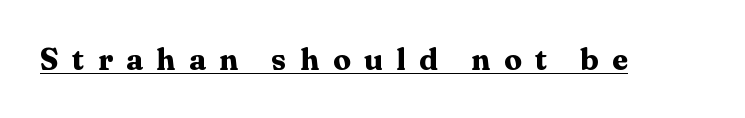
{"serif": "yes", "italic": "no", "bold": "yes", "weight": "heavy", "width": "wide", "stroke_contrast": "medium", "x_height": "medium", "monospaced": "no", "underline": "yes", "letter_spacing": "wide", "letter_spacing_em": 0.44, "glyph_px": 30}
